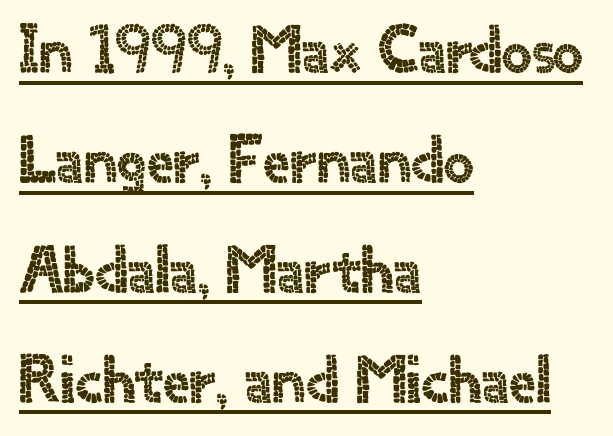
{"serif": "no", "italic": "no", "width": "normal", "x_height": "small", "monospaced": "no", "underline": "yes", "align": "left", "line_spacing": "normal", "line_spacing_ratio": 1.64, "letter_spacing": "normal", "letter_spacing_em": 0.0, "glyph_px": 67}
